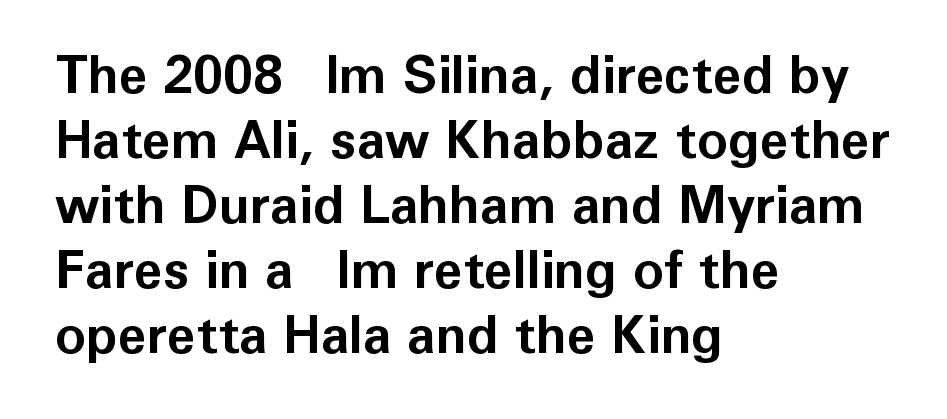
{"serif": "no", "italic": "no", "bold": "yes", "weight": "bold", "width": "normal", "stroke_contrast": "low", "x_height": "medium", "monospaced": "no", "underline": "no", "align": "left", "line_spacing": "normal", "line_spacing_ratio": 1.25, "letter_spacing": "normal", "letter_spacing_em": 0.0, "glyph_px": 52}
